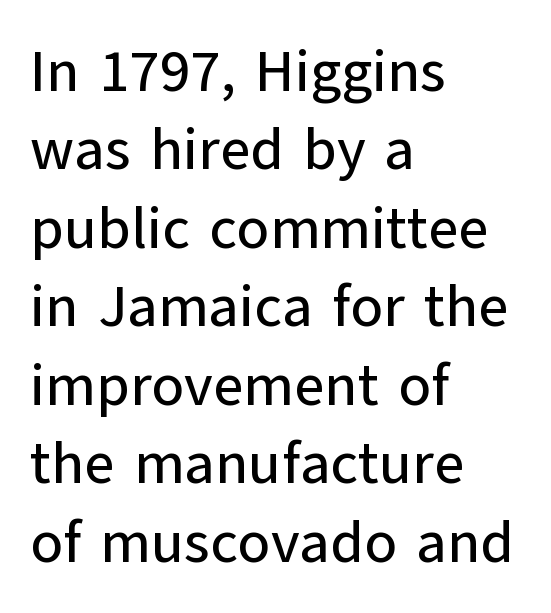
The image shows 59 px sans-serif type, upright; set left-aligned, normal line spacing (1.33x), normal letter spacing, not underlined; low stroke contrast and a medium x-height.
